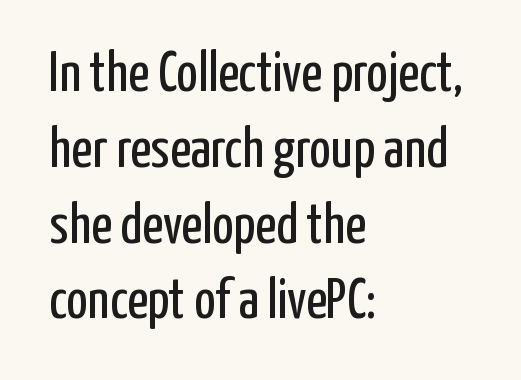
Nothing sits at the stroke ends, so this counts as sans-serif. This reads as an unemphasized weight, regular at the heaviest. You could call the tracking neutral — neither tight nor loose. Which margin do the lines hug? The left one — the right edge is uneven.
